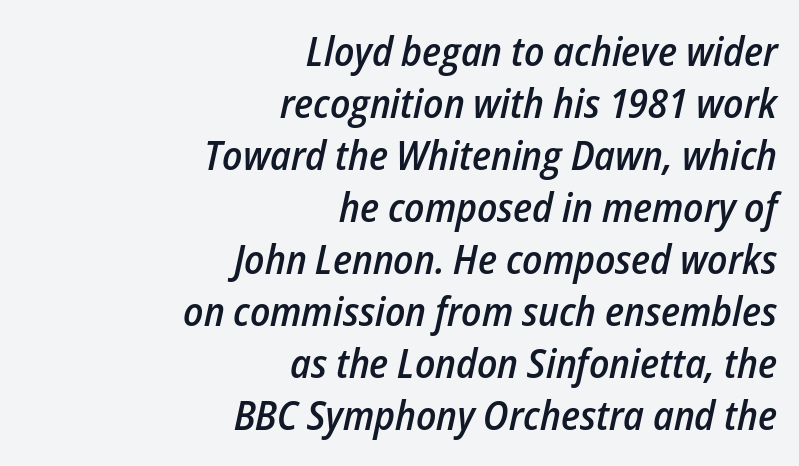
Slanted lettering throughout. Every letter is mildly thick-stroked: semibold rather than bold. Do the characters align in a grid? No, the font is proportional. The ragged edge is on the left, which tells us the setting is flush right. The passage shown stacks its lines at a standard gap. The passage shown has conventional tracking throughout.
